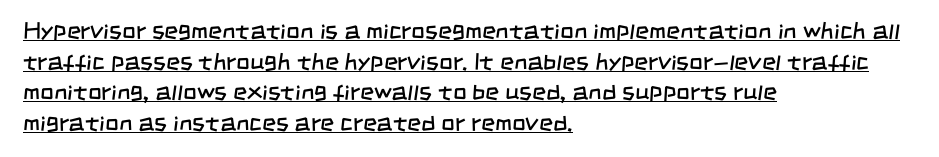
One-word summary of the alignment: left. Caption: face not bold, strokes unweighted. A rule runs beneath these lines of type. Standard letterfit; no display-style spreading of the glyphs. The block of text has a typical density, with ordinary space between rows.
